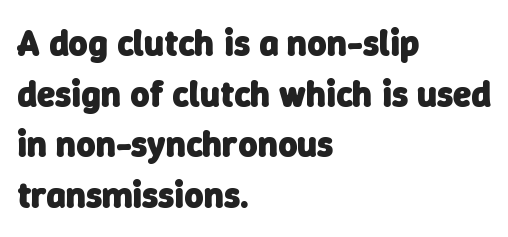
The image shows 37 px heavy sans-serif type; set left-aligned, normal line spacing (1.37x), normal letter spacing, not underlined; low stroke contrast and a medium x-height.
